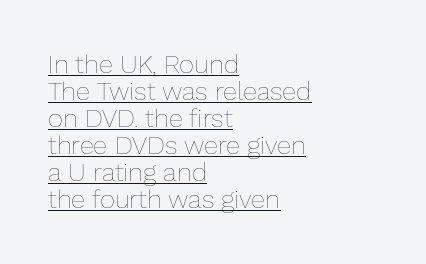
{"italic": "no", "bold": "no", "underline": "yes", "align": "left", "line_spacing": "tight", "line_spacing_ratio": 1.04, "letter_spacing": "normal", "letter_spacing_em": 0.0, "glyph_px": 26}
